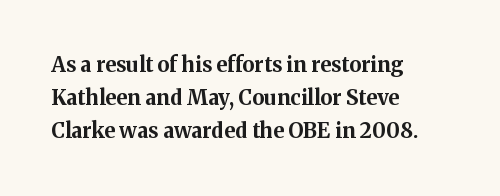
{"italic": "no", "bold": "yes", "underline": "no", "align": "left", "line_spacing": "normal", "line_spacing_ratio": 1.58, "letter_spacing": "normal", "letter_spacing_em": 0.0, "glyph_px": 21}
